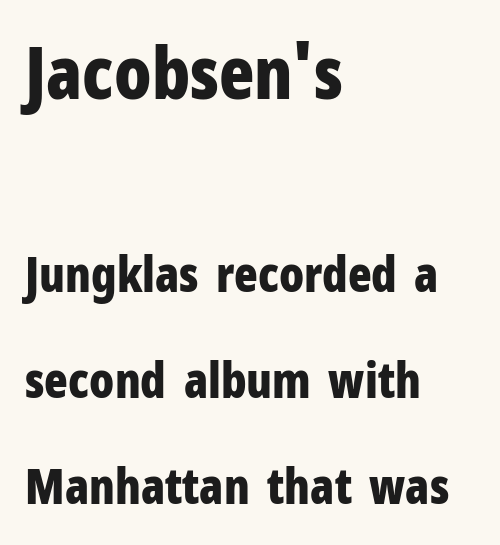
The image shows 73 px bold, condensed sans-serif type, upright; set left-aligned, loose line spacing (2.17x), normal letter spacing, not underlined; the first (top) block is 1.49x larger; low stroke contrast and a medium x-height.
